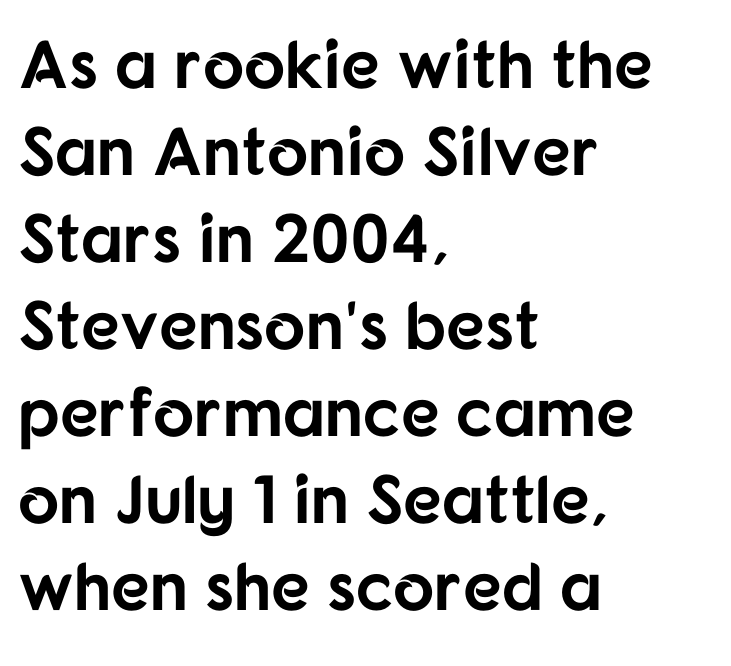
{"serif": "no", "italic": "no", "bold": "yes", "weight": "bold", "width": "normal", "stroke_contrast": "low", "x_height": "medium", "monospaced": "no", "underline": "no", "align": "left", "line_spacing": "normal", "line_spacing_ratio": 1.28, "letter_spacing": "normal", "letter_spacing_em": 0.0, "glyph_px": 68}
